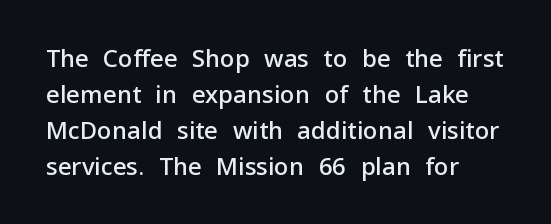
The type is set solid horizontally, with unmodified tracking. The space beneath each line is pristine and unruled. The passage shown stacks its lines at a standard gap. Visually the block forms a straight wall on the left and a jagged coastline on the right. The characters look somewhat weighty, a semibold short of true bold.
